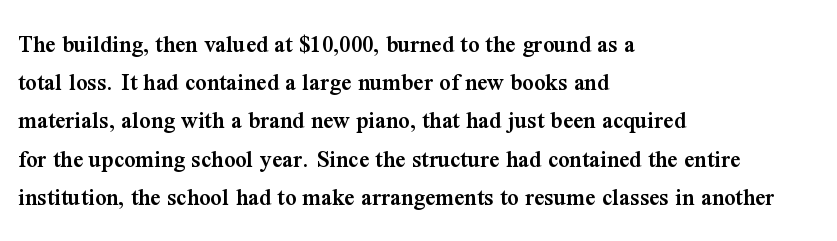
Q: Is the text bold? A: Semi-bold.
Q: Is the text italic (slanted)? A: No, it is upright.
Q: Is the text underlined? A: No.
Q: How is the paragraph aligned? A: Left-aligned.
Q: Is the spacing between letters normal or unusually wide? A: Normal.
Q: Is the spacing between lines tight, normal or loose? A: Normal.
